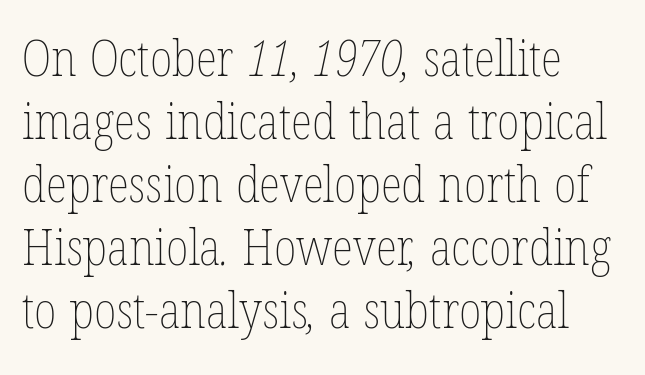
The image shows 50 px thin, condensed type; set left-aligned, normal line spacing (1.26x), normal letter spacing, not underlined; low stroke contrast and a medium x-height.
